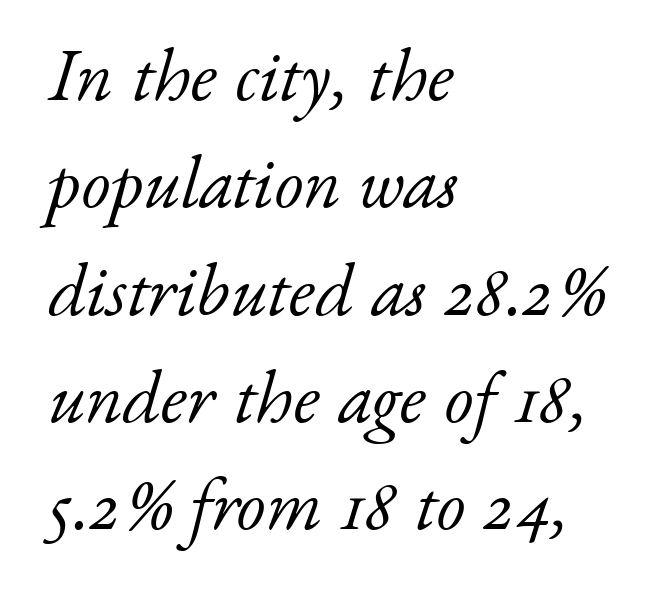
You can tell from the footed stems that serif type was used. The leading is moderate, giving the passage an even texture. Slant detected: the letters are inclined. What stands out about the letter spacing? Nothing — it is the standard amount. The paragraph shown leans on its left margin. Looks like regular typesetting: each glyph gets only the width it needs.
